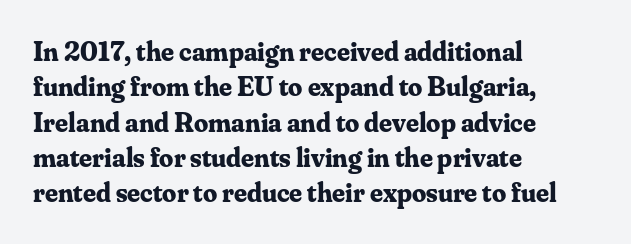
The image shows 28 px bold serif type, upright; set left-aligned, normal line spacing (1.26x), normal letter spacing, not underlined; medium stroke contrast and a small x-height.
